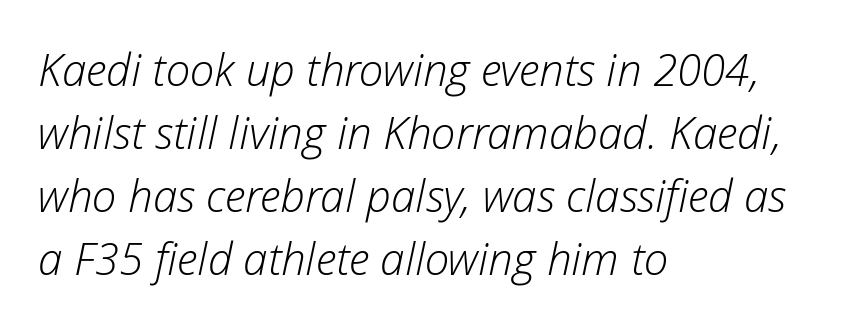
The image shows 44 px light type, italic (leaning right); set left-aligned, normal line spacing (1.43x), normal letter spacing, not underlined; low stroke contrast and a medium x-height.
